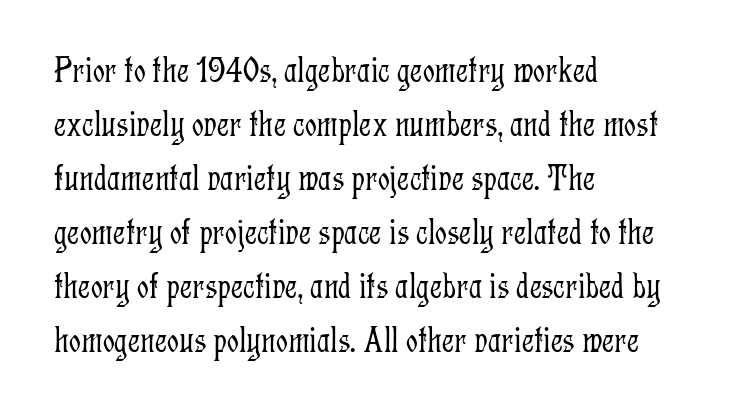
Q: Is the text bold? A: No.
Q: Is the text italic (slanted)? A: No, it is upright.
Q: Is the typeface a serif or a sans-serif typeface? A: Serif.
Q: Is the text underlined? A: No.
Q: How is the paragraph aligned? A: Left-aligned.
Q: Is the spacing between letters normal or unusually wide? A: Normal.
Q: Is the spacing between lines tight, normal or loose? A: Normal.
Q: Width (condensed, normal, or wide)? A: Condensed.
Q: Stroke contrast? A: Low.
Q: x-height? A: Medium.
Q: Monospaced? A: No.
